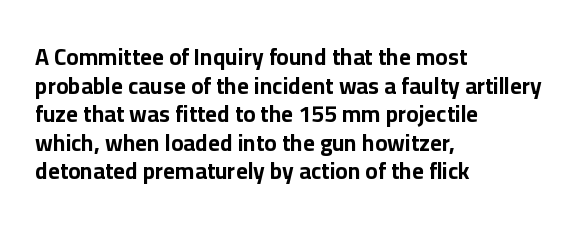
Q: Is the text bold? A: Yes.
Q: Is the text italic (slanted)? A: No, it is upright.
Q: Is the text underlined? A: No.
Q: How is the paragraph aligned? A: Left-aligned.
Q: Is the spacing between letters normal or unusually wide? A: Normal.
